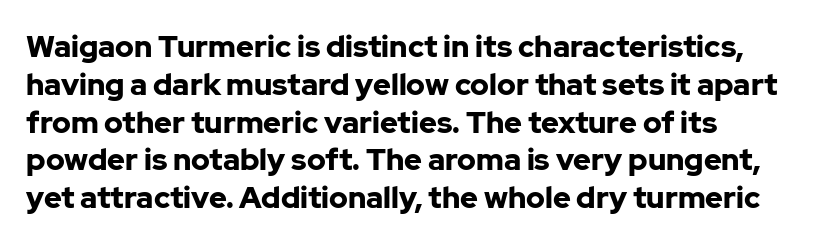
Plenty of ink on the page — the face is bold. The passage shown is typed in a proportional face where columns would drift. The font family rendered here belongs to the sans-serif group. Plain, unruled lines of type. The type sits square on the baseline with zero lean.
